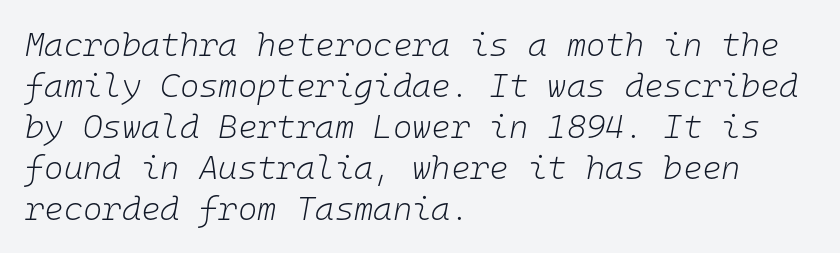
Q: Is the text bold? A: No.
Q: Is the text italic (slanted)? A: Yes, it leans right by about 10 degrees.
Q: Is the text underlined? A: No.
Q: How is the paragraph aligned? A: Left-aligned.
Q: Is the spacing between letters normal or unusually wide? A: Normal.
Q: Width (condensed, normal, or wide)? A: Normal.
Q: Stroke contrast? A: Low.
Q: x-height? A: Medium.
Q: Monospaced? A: Yes.
